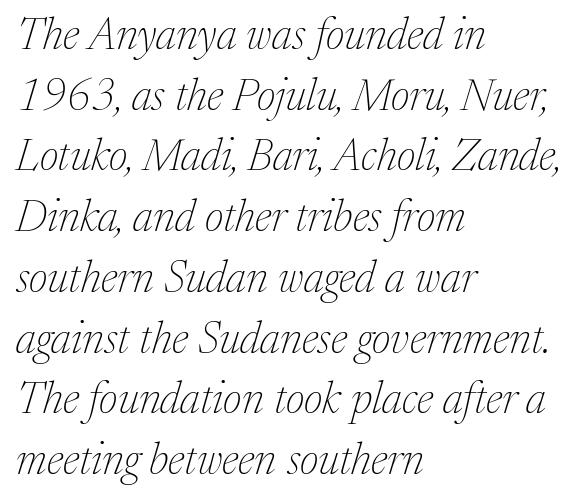
The image shows 44 px thin serif type, italic (leaning right); set left-aligned, normal line spacing (1.38x), normal letter spacing, not underlined; medium stroke contrast and a medium x-height.
